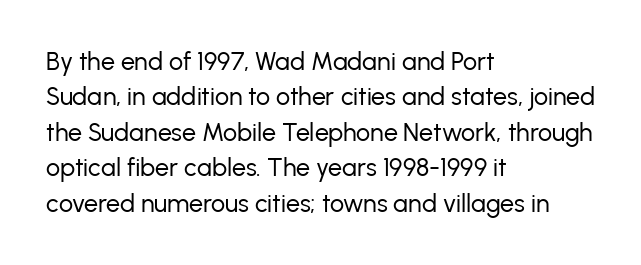
Q: Is the text bold? A: No.
Q: Is the text italic (slanted)? A: No, it is upright.
Q: Is the text underlined? A: No.
Q: How is the paragraph aligned? A: Left-aligned.
Q: Is the spacing between letters normal or unusually wide? A: Normal.
Q: Is the spacing between lines tight, normal or loose? A: Normal.
